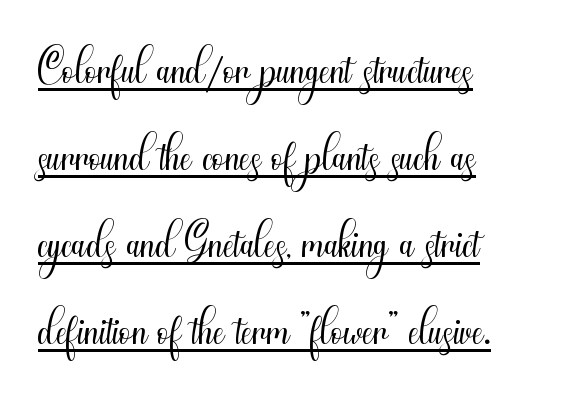
The typesetter has applied underlining to the passage shown. Heaviness? Minimal to ordinary, like unemphasized prose. These lines stack with their left ends in a neat column. The block of text has a typical density, with ordinary space between rows.
